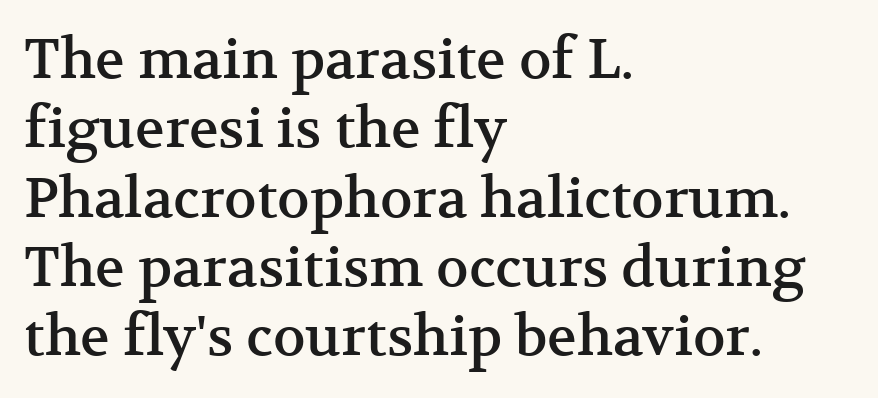
Q: Is the text italic (slanted)? A: No, it is upright.
Q: Is the typeface a serif or a sans-serif typeface? A: Serif.
Q: Is the text underlined? A: No.
Q: How is the paragraph aligned? A: Left-aligned.
Q: Is the spacing between letters normal or unusually wide? A: Normal.
Q: Is the spacing between lines tight, normal or loose? A: Normal.
Q: Width (condensed, normal, or wide)? A: Normal.
Q: Stroke contrast? A: Medium.
Q: x-height? A: Medium.
Q: Monospaced? A: No.
